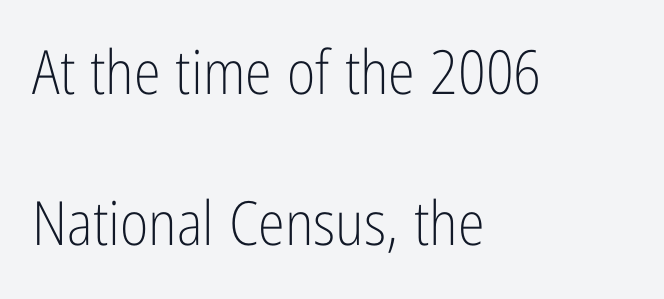
{"serif": "no", "italic": "no", "bold": "no", "weight": "light", "width": "condensed", "stroke_contrast": "low", "x_height": "medium", "monospaced": "no", "underline": "no", "align": "left", "line_spacing": "loose", "line_spacing_ratio": 2.47, "letter_spacing": "normal", "letter_spacing_em": 0.0, "glyph_px": 61}
